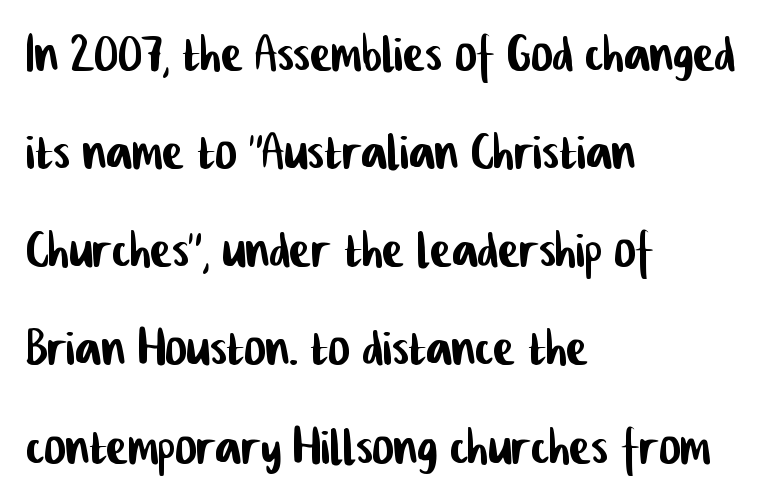
{"serif": "no", "width": "condensed", "stroke_contrast": "low", "x_height": "medium", "monospaced": "no", "underline": "no", "align": "left", "line_spacing": "normal", "line_spacing_ratio": 1.51, "letter_spacing": "normal", "letter_spacing_em": 0.0, "glyph_px": 65}
